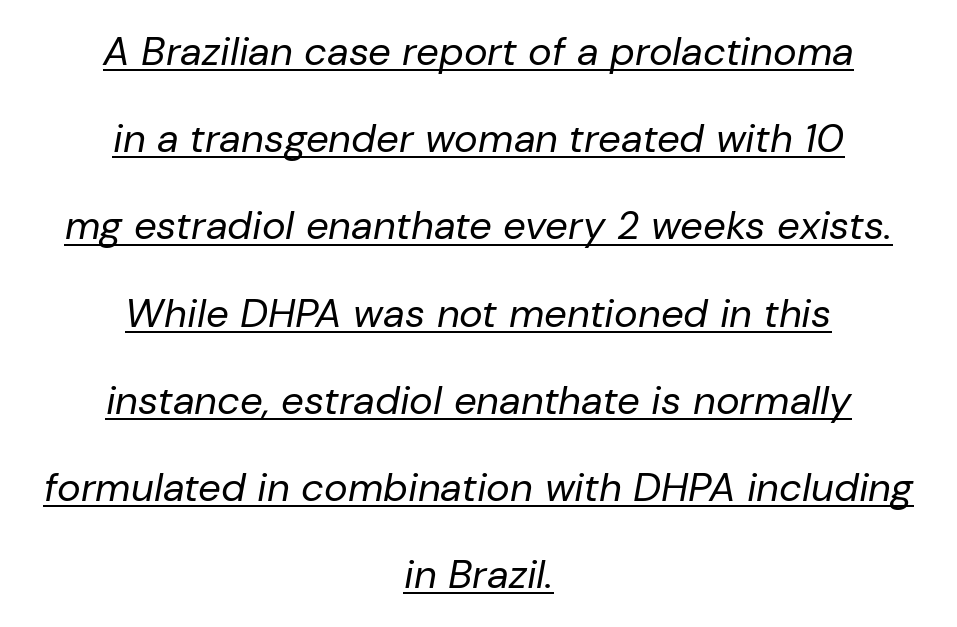
Q: Is the text bold? A: No.
Q: Is the text italic (slanted)? A: Yes, it leans right by about 10 degrees.
Q: Is the text underlined? A: Yes.
Q: How is the paragraph aligned? A: Centered.
Q: Is the spacing between letters normal or unusually wide? A: Normal.
Q: Is the spacing between lines tight, normal or loose? A: Loose.
Q: Width (condensed, normal, or wide)? A: Normal.
Q: Stroke contrast? A: Low.
Q: x-height? A: Medium.
Q: Monospaced? A: No.
